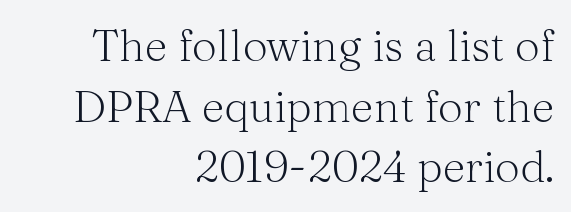
Q: Is the text bold? A: No.
Q: Is the text italic (slanted)? A: No, it is upright.
Q: Is the typeface a serif or a sans-serif typeface? A: Serif.
Q: Is the text underlined? A: No.
Q: How is the paragraph aligned? A: Right-aligned.
Q: Is the spacing between letters normal or unusually wide? A: Normal.
Q: Is the spacing between lines tight, normal or loose? A: Normal.
Q: Width (condensed, normal, or wide)? A: Normal.
Q: Stroke contrast? A: Medium.
Q: x-height? A: Medium.
Q: Monospaced? A: No.
